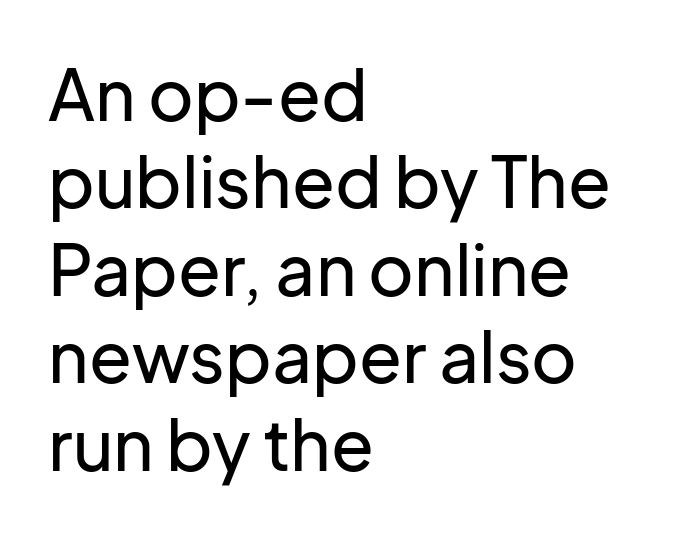
This rendering employs a face without finishing strokes, i.e., a sans-serif. This sample has the flowing, uneven cadence of proportional lettering. Notice how the passage keeps a crisp vertical edge on the left only. The face used here is rendered with its standard letterfit. Just letters on the line, the space beneath them empty. The axis of the letterforms is exactly vertical.
